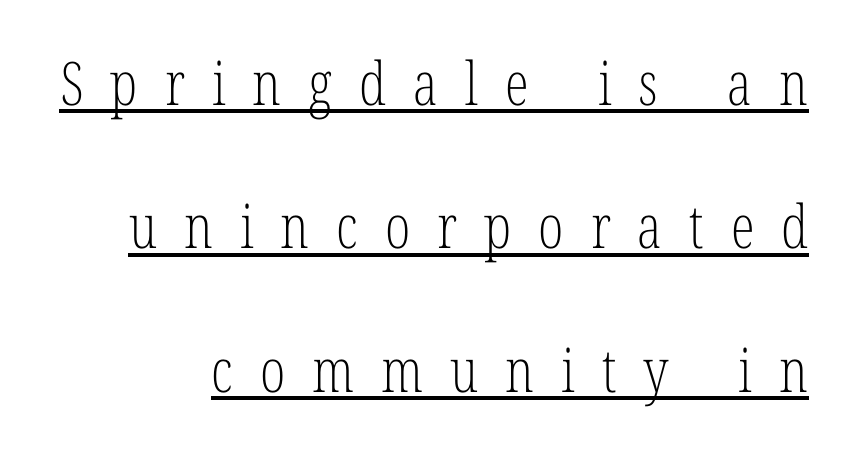
Q: Is the text bold? A: No.
Q: Is the text italic (slanted)? A: No, it is upright.
Q: Is the typeface a serif or a sans-serif typeface? A: Serif.
Q: Is the text underlined? A: Yes.
Q: How is the paragraph aligned? A: Right-aligned.
Q: Is the spacing between letters normal or unusually wide? A: Unusually wide.
Q: Is the spacing between lines tight, normal or loose? A: Loose.
Q: Width (condensed, normal, or wide)? A: Condensed.
Q: Stroke contrast? A: Low.
Q: x-height? A: Medium.
Q: Monospaced? A: No.
